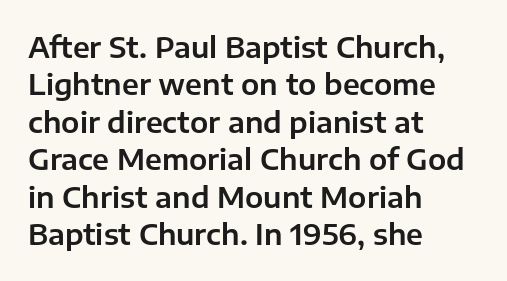
Q: Is the text italic (slanted)? A: No, it is upright.
Q: Is the typeface a serif or a sans-serif typeface? A: Sans-serif.
Q: Is the text underlined? A: No.
Q: How is the paragraph aligned? A: Left-aligned.
Q: Is the spacing between letters normal or unusually wide? A: Normal.
Q: Is the spacing between lines tight, normal or loose? A: Normal.
Q: Width (condensed, normal, or wide)? A: Normal.
Q: Stroke contrast? A: Low.
Q: x-height? A: Medium.
Q: Monospaced? A: No.
